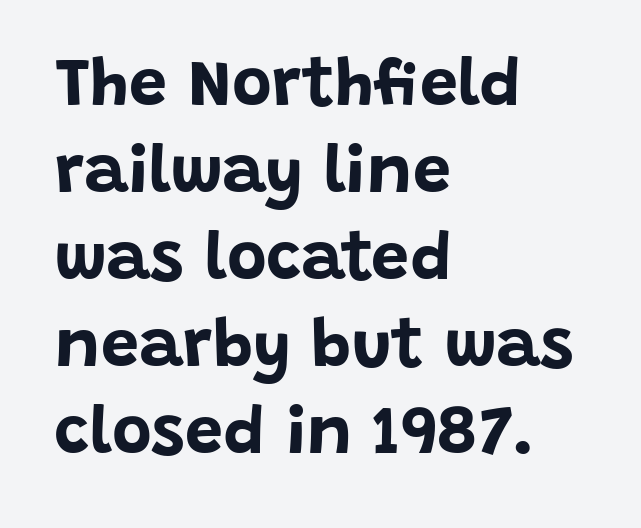
{"serif": "no", "italic": "no", "bold": "yes", "weight": "bold", "width": "normal", "stroke_contrast": "low", "x_height": "large", "monospaced": "no", "underline": "no", "align": "left", "line_spacing": "normal", "line_spacing_ratio": 1.28, "letter_spacing": "normal", "letter_spacing_em": 0.0, "glyph_px": 68}
